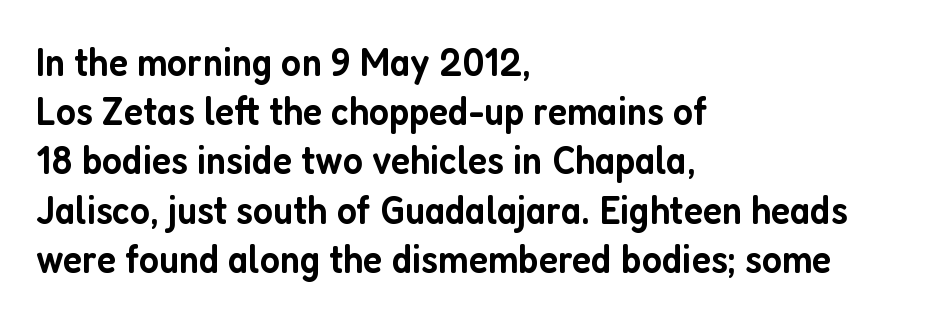
When letters stand straight like this, we call the style roman or upright. Check under the words: just untouched page. The rendering shows plain stroke endings on the letterforms — a sans-serif design. Every row of glyphs begins at an identical x-position on the left.
